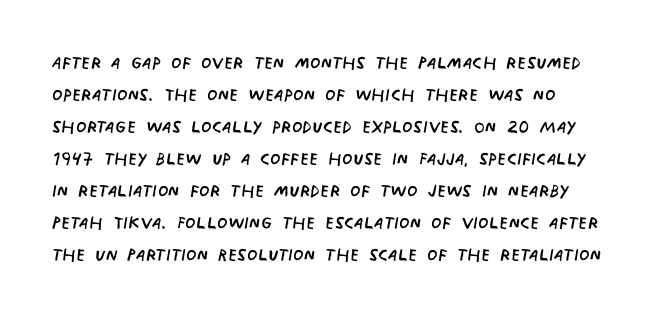
The weight would be labelled regular, book, light, or lighter still. Default kerning and tracking; the words read as compact shapes. The vertical gap from one line to the next is medium. The string is rendered with underlining switched off. Casual observation: everything's shoved over to the left.
